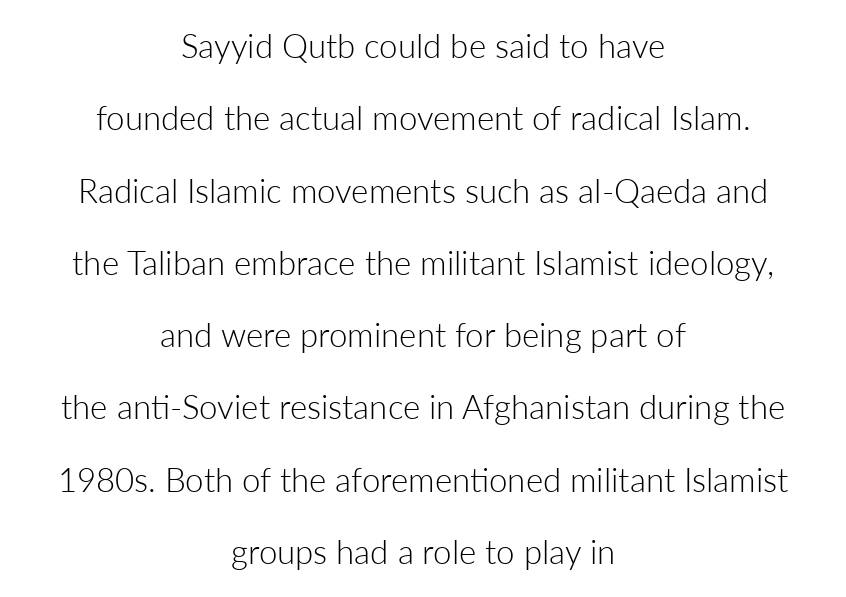
{"serif": "no", "italic": "no", "bold": "no", "weight": "light", "width": "normal", "stroke_contrast": "low", "x_height": "medium", "monospaced": "no", "underline": "no", "align": "center", "line_spacing": "loose", "line_spacing_ratio": 2.19, "letter_spacing": "normal", "letter_spacing_em": 0.0, "glyph_px": 33}
